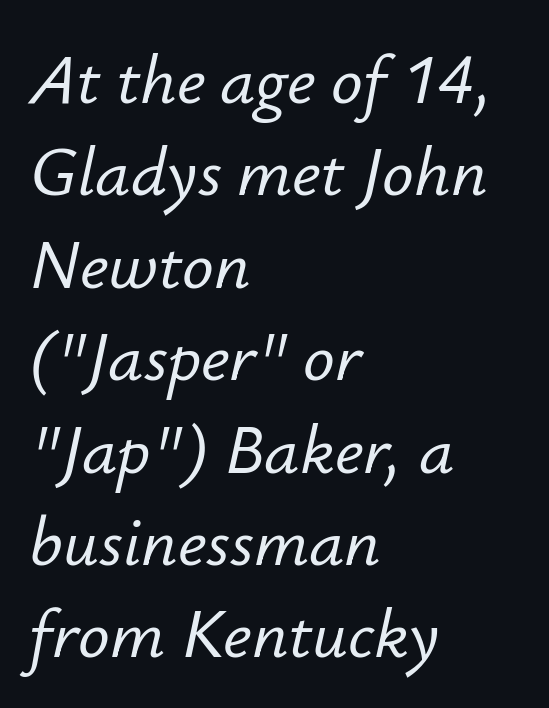
{"italic": "yes", "lean": "right", "slant_degrees": 12, "width": "normal", "stroke_contrast": "low", "x_height": "small", "monospaced": "no", "underline": "no", "align": "left", "line_spacing": "normal", "line_spacing_ratio": 1.32, "letter_spacing": "normal", "letter_spacing_em": 0.0, "glyph_px": 70}
